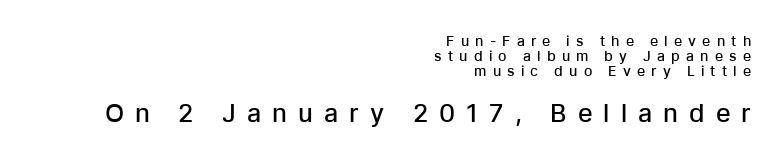
The sample has been set in demibold, a notch under bold. You get the small type first, then a jump to larger type. The area under the type is left untouched. Horizontally, the lines are justified to the trailing edge only.
